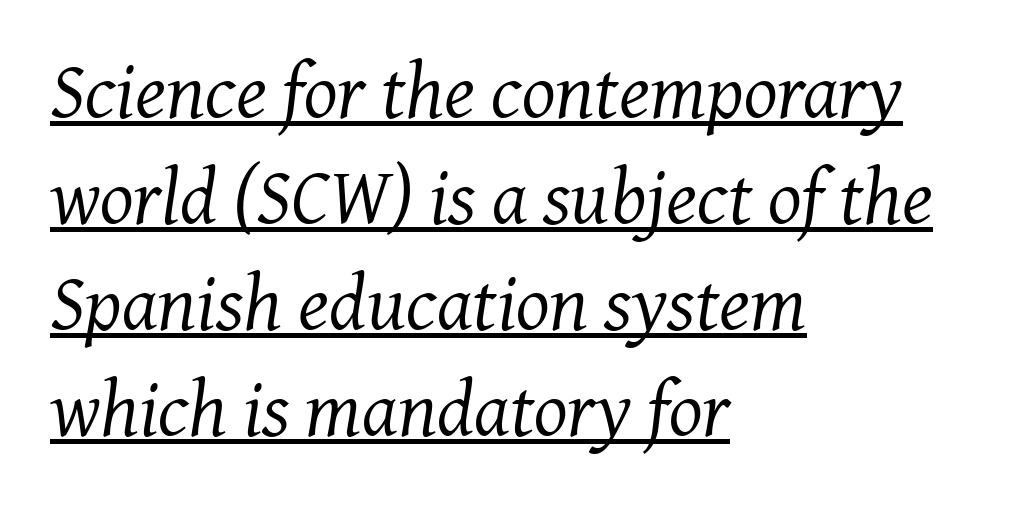
The image shows 79 px regular-weight serif type, italic (leaning right); set left-aligned, normal line spacing (1.34x), normal letter spacing, underlined; medium stroke contrast and a medium x-height.
